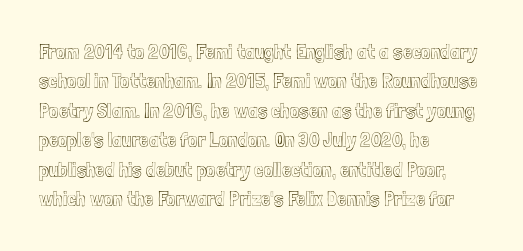
The image shows 21 px text type, upright; set left-aligned, normal line spacing (1.4x), normal letter spacing, not underlined.
